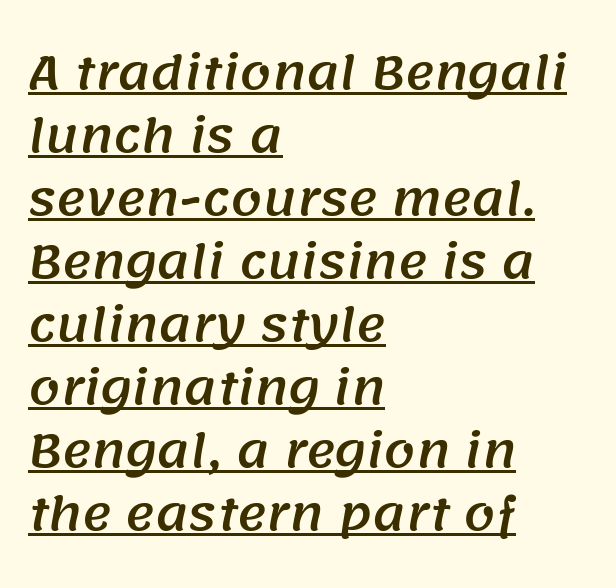
The passage shown is underscored from start to finish. Horizontal bands of white between lines are of average thickness. The type is set solid horizontally, with unmodified tracking. Here the designer chose a conventional face with non-uniform glyph widths.
